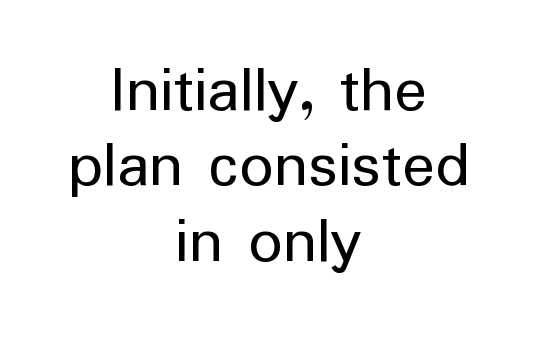
Q: Is the text bold? A: No.
Q: Is the text italic (slanted)? A: No, it is upright.
Q: Is the typeface a serif or a sans-serif typeface? A: Sans-serif.
Q: Is the text underlined? A: No.
Q: How is the paragraph aligned? A: Centered.
Q: Is the spacing between letters normal or unusually wide? A: Normal.
Q: Is the spacing between lines tight, normal or loose? A: Tight.
Q: Width (condensed, normal, or wide)? A: Normal.
Q: Stroke contrast? A: Low.
Q: x-height? A: Medium.
Q: Monospaced? A: No.
